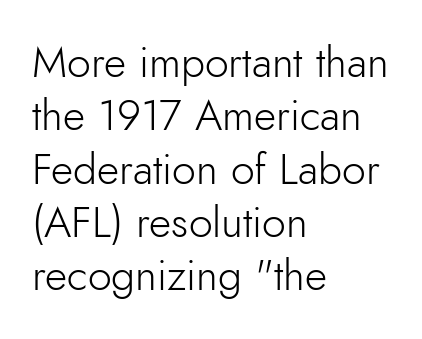
{"serif": "no", "italic": "no", "bold": "no", "weight": "light", "width": "normal", "stroke_contrast": "low", "x_height": "small", "monospaced": "no", "underline": "no", "align": "left", "line_spacing_ratio": 1.24, "letter_spacing": "normal", "letter_spacing_em": 0.0, "glyph_px": 43}
